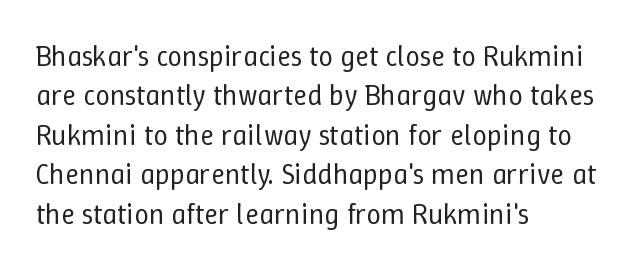
Q: Is the text bold? A: No.
Q: Is the text italic (slanted)? A: No, it is upright.
Q: Is the text underlined? A: No.
Q: How is the paragraph aligned? A: Left-aligned.
Q: Is the spacing between letters normal or unusually wide? A: Normal.
Q: Is the spacing between lines tight, normal or loose? A: Normal.
Q: Width (condensed, normal, or wide)? A: Normal.
Q: Stroke contrast? A: Low.
Q: x-height? A: Medium.
Q: Monospaced? A: No.
